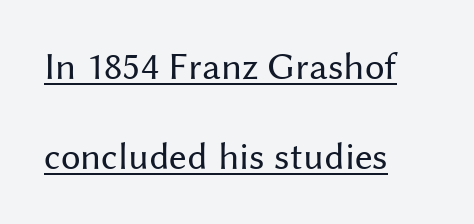
{"serif": "no", "italic": "no", "bold": "no", "weight": "regular", "width": "normal", "stroke_contrast": "medium", "x_height": "medium", "monospaced": "no", "underline": "yes", "align": "left", "line_spacing": "loose", "line_spacing_ratio": 2.31, "letter_spacing": "normal", "letter_spacing_em": 0.0, "glyph_px": 39}
